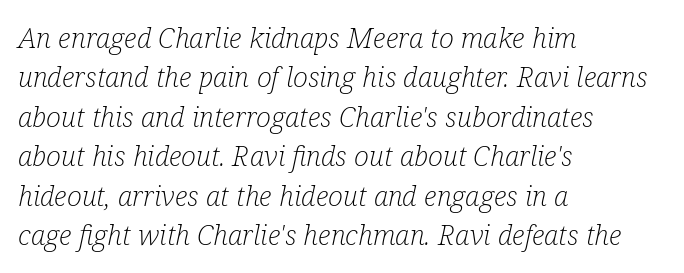
Q: Is the text bold? A: No.
Q: Is the text italic (slanted)? A: Yes, it leans right by about 12 degrees.
Q: Is the typeface a serif or a sans-serif typeface? A: Serif.
Q: Is the text underlined? A: No.
Q: How is the paragraph aligned? A: Left-aligned.
Q: Is the spacing between letters normal or unusually wide? A: Normal.
Q: Is the spacing between lines tight, normal or loose? A: Normal.
Q: Width (condensed, normal, or wide)? A: Condensed.
Q: Stroke contrast? A: Low.
Q: x-height? A: Medium.
Q: Monospaced? A: No.
